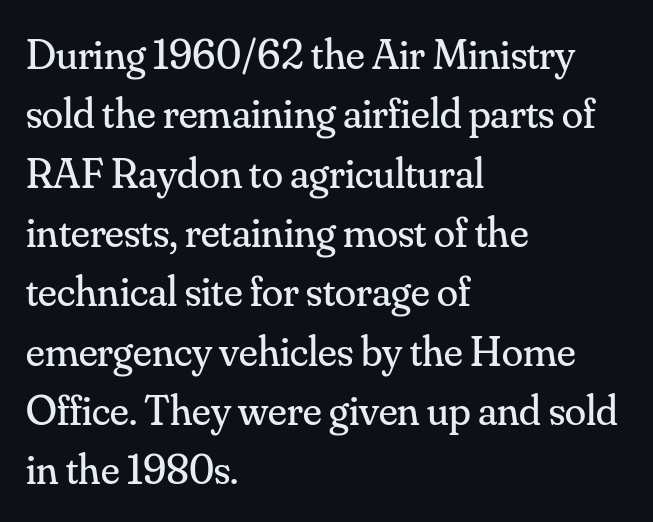
The image shows 43 px regular-weight serif type, upright; set left-aligned, normal line spacing (1.38x), normal letter spacing, not underlined; medium stroke contrast and a small x-height.
